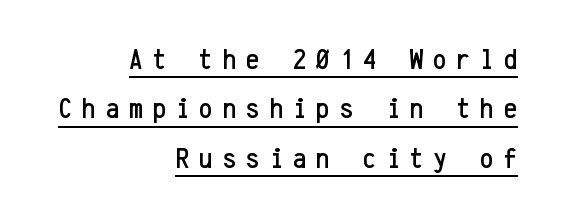
{"serif": "no", "italic": "no", "width": "condensed", "stroke_contrast": "low", "x_height": "medium", "monospaced": "yes", "underline": "yes", "align": "right", "line_spacing": "normal", "line_spacing_ratio": 1.65, "letter_spacing": "wide", "letter_spacing_em": 0.33, "glyph_px": 30}
